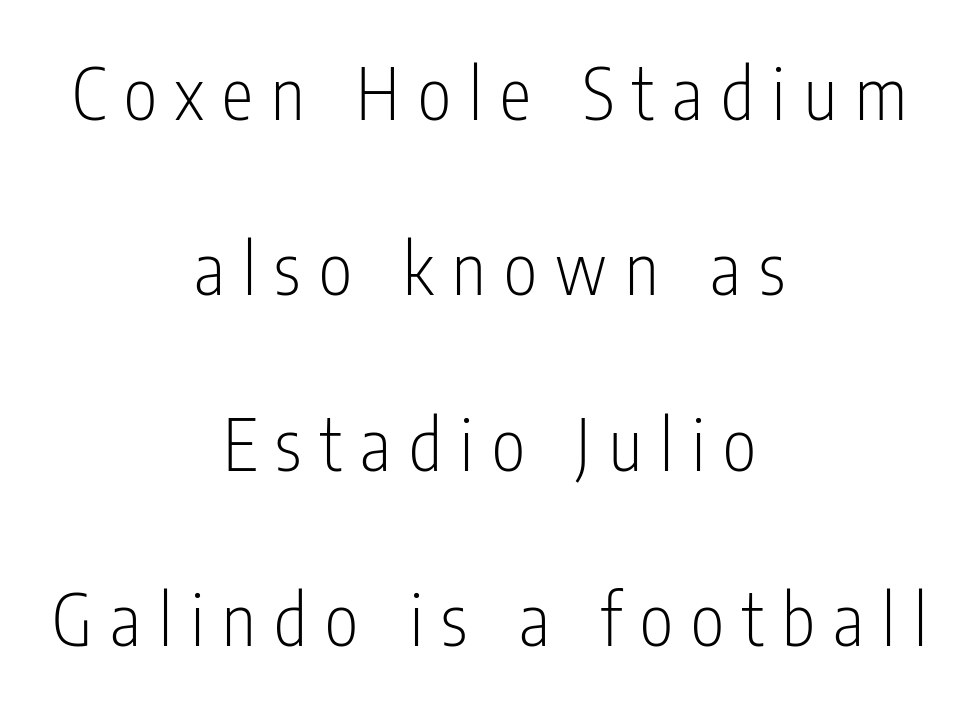
The image shows 71 px light, condensed sans-serif type, upright; set centered, loose line spacing (2.47x), unusually wide letter spacing (+0.26 em), not underlined; low stroke contrast and a medium x-height.
